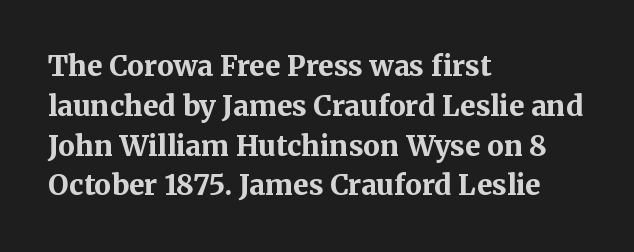
Q: Is the text bold? A: Yes.
Q: Is the text italic (slanted)? A: No, it is upright.
Q: Is the typeface a serif or a sans-serif typeface? A: Serif.
Q: Is the text underlined? A: No.
Q: How is the paragraph aligned? A: Left-aligned.
Q: Is the spacing between letters normal or unusually wide? A: Normal.
Q: Is the spacing between lines tight, normal or loose? A: Normal.
Q: Width (condensed, normal, or wide)? A: Normal.
Q: Stroke contrast? A: Medium.
Q: x-height? A: Medium.
Q: Monospaced? A: No.
